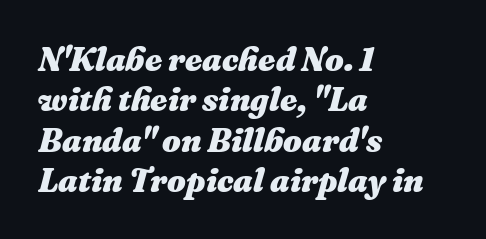
{"italic": "yes", "lean": "right", "slant_degrees": 16, "bold": "yes", "weight": "heavy", "width": "normal", "stroke_contrast": "medium", "x_height": "medium", "monospaced": "no", "underline": "no", "align": "left", "line_spacing_ratio": 1.22, "letter_spacing": "normal", "letter_spacing_em": 0.0, "glyph_px": 33}
